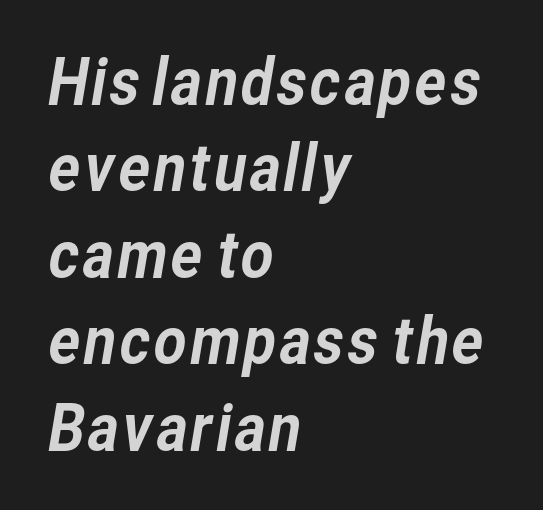
{"serif": "no", "width": "normal", "stroke_contrast": "low", "x_height": "medium", "monospaced": "no", "underline": "no", "align": "left", "line_spacing": "normal", "line_spacing_ratio": 1.35, "letter_spacing": "normal", "letter_spacing_em": 0.0, "glyph_px": 64}
